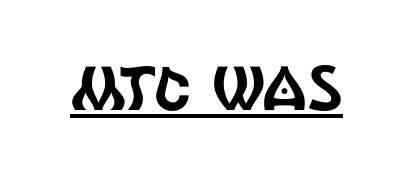
{"serif": "no", "italic": "no", "width": "condensed", "x_height": "large", "monospaced": "no", "underline": "yes", "letter_spacing": "normal", "letter_spacing_em": 0.0, "glyph_px": 62}
